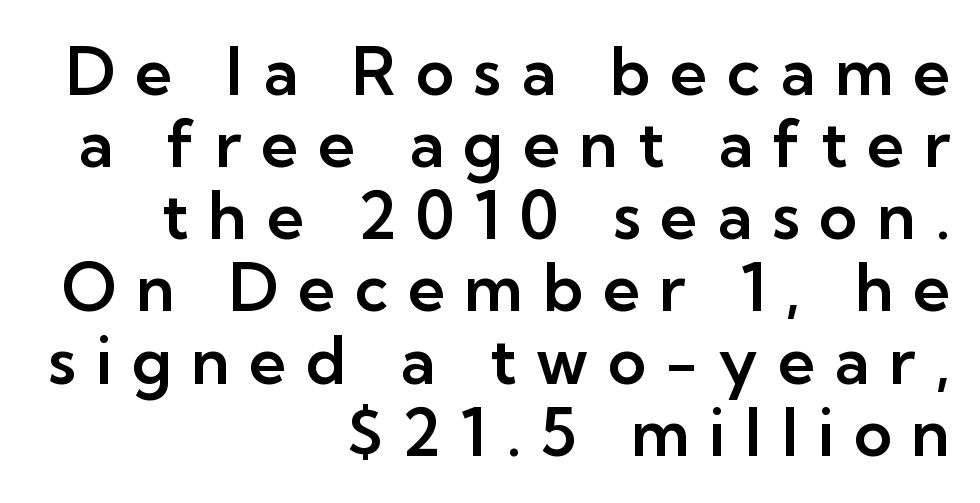
Q: Is the text italic (slanted)? A: No, it is upright.
Q: Is the typeface a serif or a sans-serif typeface? A: Sans-serif.
Q: Is the text underlined? A: No.
Q: How is the paragraph aligned? A: Right-aligned.
Q: Is the spacing between letters normal or unusually wide? A: Unusually wide.
Q: Is the spacing between lines tight, normal or loose? A: Tight.
Q: Width (condensed, normal, or wide)? A: Normal.
Q: Stroke contrast? A: Low.
Q: x-height? A: Medium.
Q: Monospaced? A: No.
